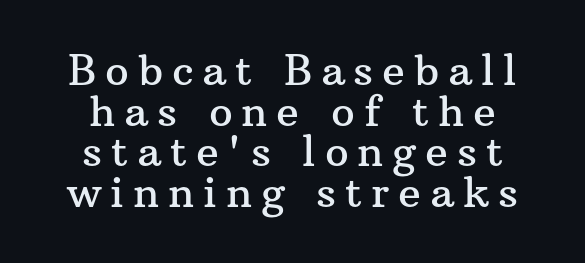
The image shows 42 px serif type, upright; set centered, tight line spacing (0.97x), unusually wide letter spacing (+0.21 em), not underlined; medium stroke contrast and a medium x-height.
